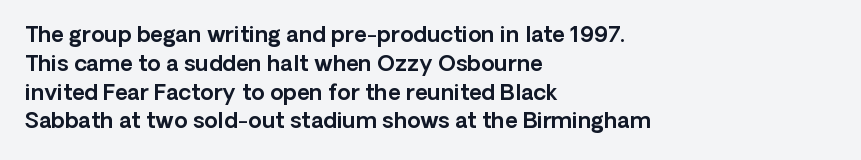
{"italic": "no", "underline": "no", "align": "left", "line_spacing": "normal", "line_spacing_ratio": 1.31, "letter_spacing": "normal", "letter_spacing_em": 0.0, "glyph_px": 22}
